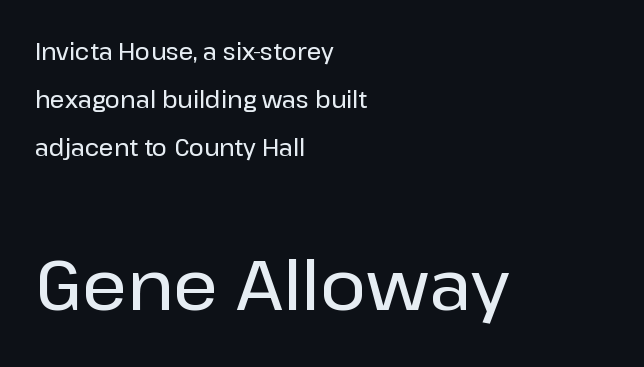
Q: Is the text italic (slanted)? A: No, it is upright.
Q: Is the typeface a serif or a sans-serif typeface? A: Sans-serif.
Q: Is the text underlined? A: No.
Q: How is the paragraph aligned? A: Left-aligned.
Q: Is the spacing between letters normal or unusually wide? A: Normal.
Q: Is the spacing between lines tight, normal or loose? A: Loose.
Q: Which block of text is set in a larger size, the first (top) or the second (bottom)? A: The second (bottom) one.
Q: Width (condensed, normal, or wide)? A: Normal.
Q: Stroke contrast? A: Low.
Q: x-height? A: Medium.
Q: Monospaced? A: No.
